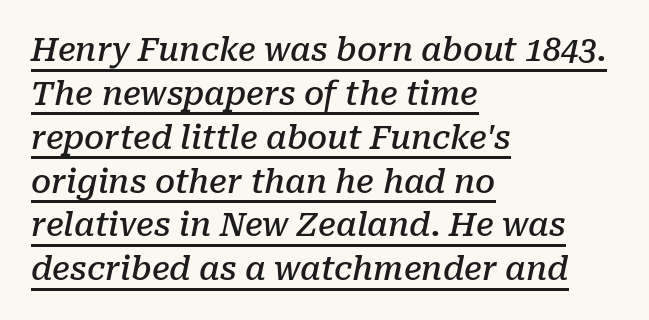
Q: Is the text bold? A: Semi-bold.
Q: Is the text italic (slanted)? A: Yes, it leans right by about 10 degrees.
Q: Is the typeface a serif or a sans-serif typeface? A: Serif.
Q: Is the text underlined? A: Yes.
Q: How is the paragraph aligned? A: Left-aligned.
Q: Is the spacing between letters normal or unusually wide? A: Normal.
Q: Is the spacing between lines tight, normal or loose? A: Normal.
Q: Width (condensed, normal, or wide)? A: Normal.
Q: Stroke contrast? A: Low.
Q: x-height? A: Medium.
Q: Monospaced? A: No.
